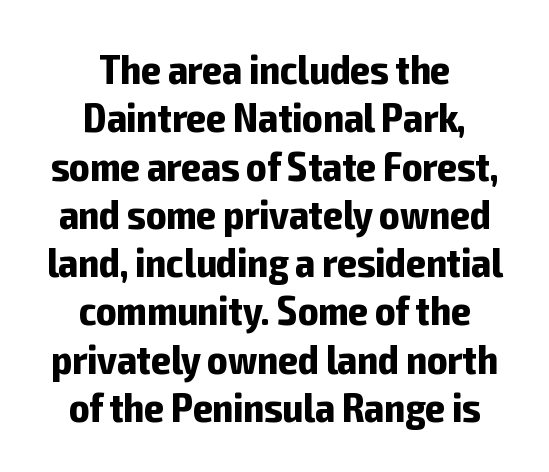
Q: Is the text bold? A: Yes.
Q: Is the text italic (slanted)? A: No, it is upright.
Q: Is the typeface a serif or a sans-serif typeface? A: Sans-serif.
Q: Is the text underlined? A: No.
Q: How is the paragraph aligned? A: Centered.
Q: Is the spacing between letters normal or unusually wide? A: Normal.
Q: Is the spacing between lines tight, normal or loose? A: Tight.
Q: Width (condensed, normal, or wide)? A: Condensed.
Q: Stroke contrast? A: Low.
Q: x-height? A: Medium.
Q: Monospaced? A: No.
